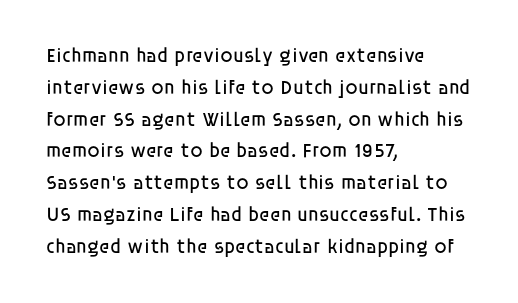
Q: Is the text bold? A: No.
Q: Is the text italic (slanted)? A: No, it is upright.
Q: Is the text underlined? A: No.
Q: How is the paragraph aligned? A: Left-aligned.
Q: Is the spacing between letters normal or unusually wide? A: Normal.
Q: Is the spacing between lines tight, normal or loose? A: Normal.
